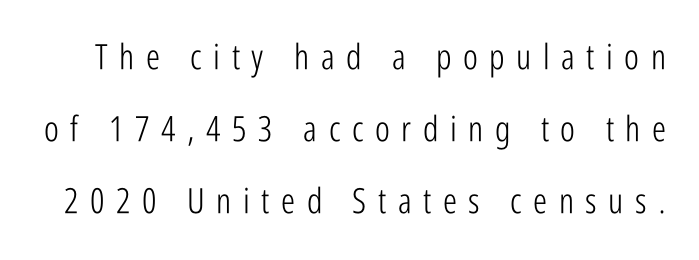
Q: Is the text bold? A: No.
Q: Is the text italic (slanted)? A: No, it is upright.
Q: Is the typeface a serif or a sans-serif typeface? A: Sans-serif.
Q: Is the text underlined? A: No.
Q: Is the spacing between letters normal or unusually wide? A: Unusually wide.
Q: Is the spacing between lines tight, normal or loose? A: Loose.
Q: Width (condensed, normal, or wide)? A: Condensed.
Q: Stroke contrast? A: Low.
Q: x-height? A: Medium.
Q: Monospaced? A: No.
